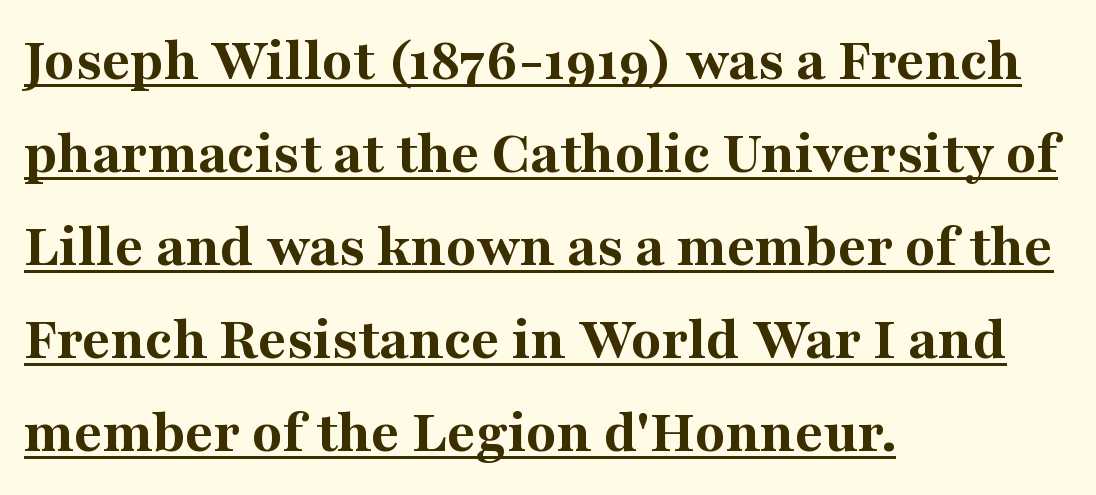
The image shows 62 px bold serif type, upright; set left-aligned, normal line spacing (1.5x), normal letter spacing, underlined; medium stroke contrast and a medium x-height.
